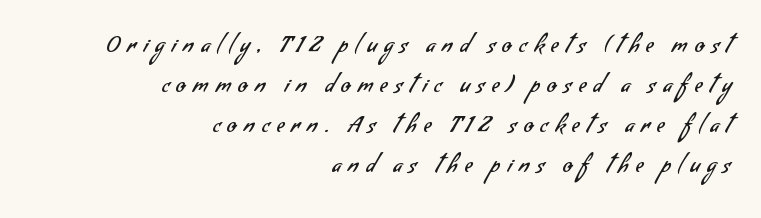
Inter-character spacing is expanded well beyond the font's built-in metrics. Plain, unruled lines of type. A flush-right, rag-left setting is used for this passage. This reads as an unemphasized weight, regular at the heaviest.
